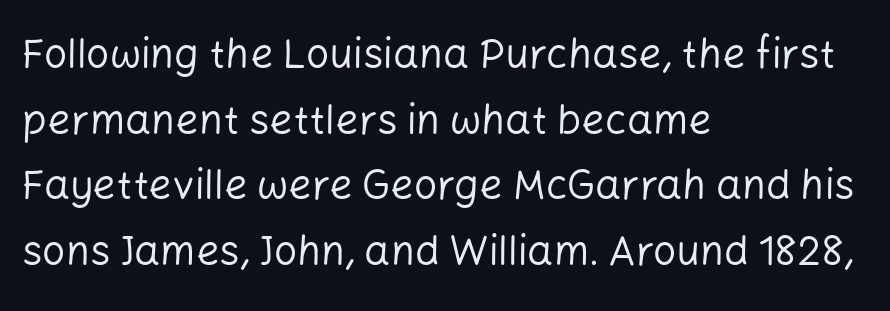
{"serif": "no", "italic": "no", "bold": "no", "weight": "regular", "width": "normal", "stroke_contrast": "low", "x_height": "medium", "monospaced": "no", "underline": "no", "align": "left", "line_spacing": "normal", "line_spacing_ratio": 1.6, "letter_spacing": "normal", "letter_spacing_em": 0.0, "glyph_px": 41}
